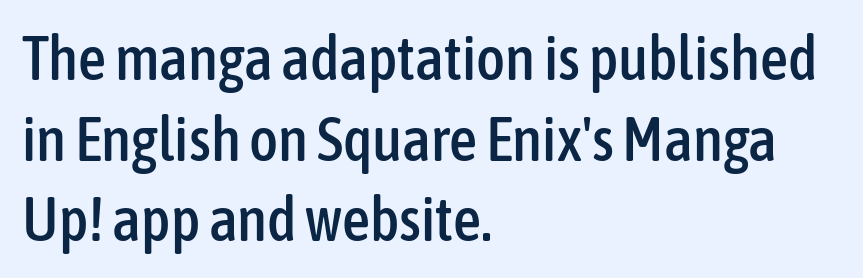
The image shows 62 px condensed sans-serif type, upright; set left-aligned, normal line spacing (1.3x), normal letter spacing, not underlined; low stroke contrast and a medium x-height.
